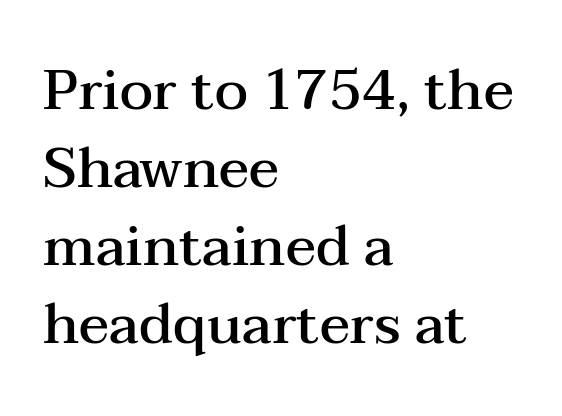
The glyphs have the mass of a demibold cut, below bold. Each letter keeps its own natural width here, so spacing adapts to shape. Is the block centered? No — it sits flush against the left margin. Does extra space separate the letters? No, they use regular spacing. Glance below the letters and you will spot only blank space.
